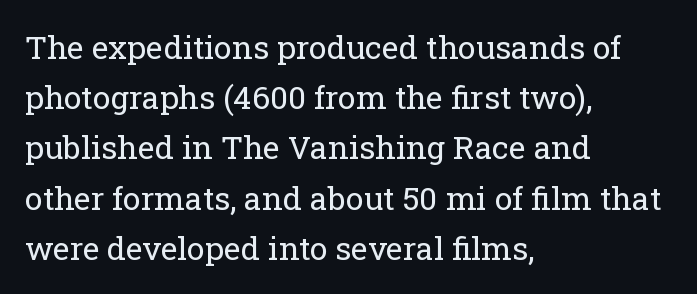
The setting favours the left margin, as ordinary paragraphs usually do. The typesetting does not lean heavy: it is not bold. Has an underline been added? It has not. A typesetter would label this face a serif. Designer's note — italics off, roman on. Default kerning and tracking; the words read as compact shapes.
